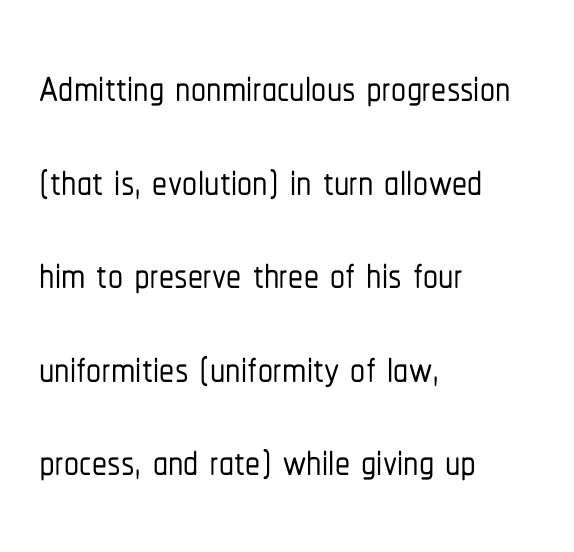
The image shows 60 px condensed sans-serif type, upright; set left-aligned, normal line spacing (1.56x), normal letter spacing, not underlined; low stroke contrast and a medium x-height.
